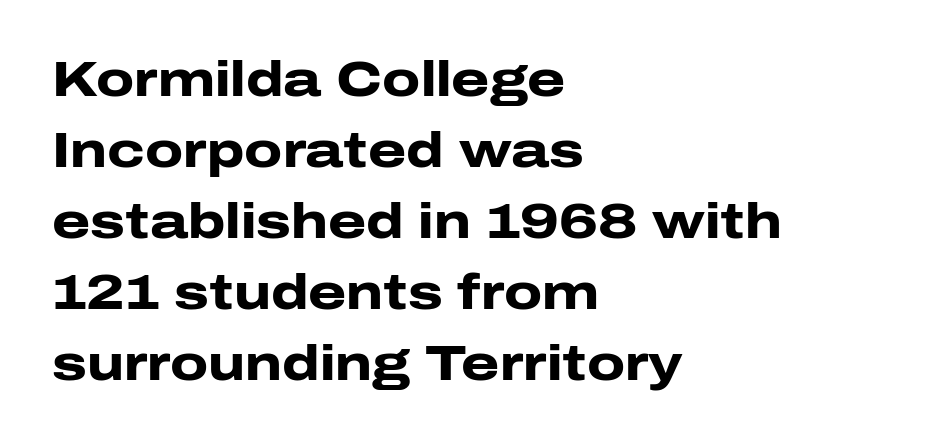
{"serif": "no", "italic": "no", "bold": "yes", "weight": "heavy", "width": "wide", "stroke_contrast": "low", "x_height": "medium", "monospaced": "no", "underline": "no", "align": "left", "line_spacing": "normal", "line_spacing_ratio": 1.45, "letter_spacing": "normal", "letter_spacing_em": 0.0, "glyph_px": 49}
